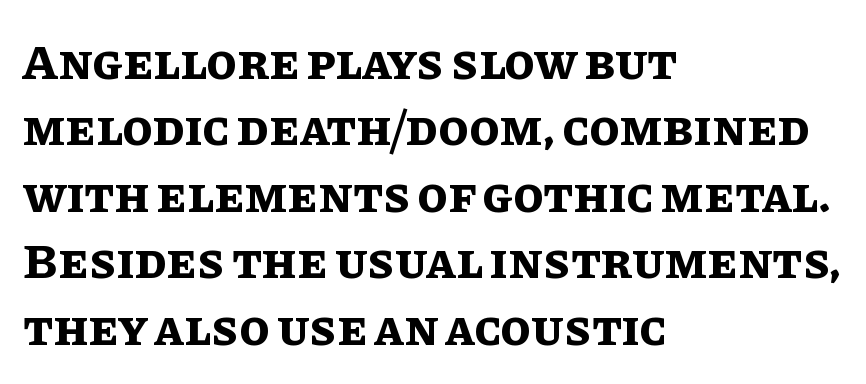
The image shows 50 px bold type, upright; set left-aligned, normal line spacing (1.33x), normal letter spacing, not underlined; low stroke contrast and a large x-height.
